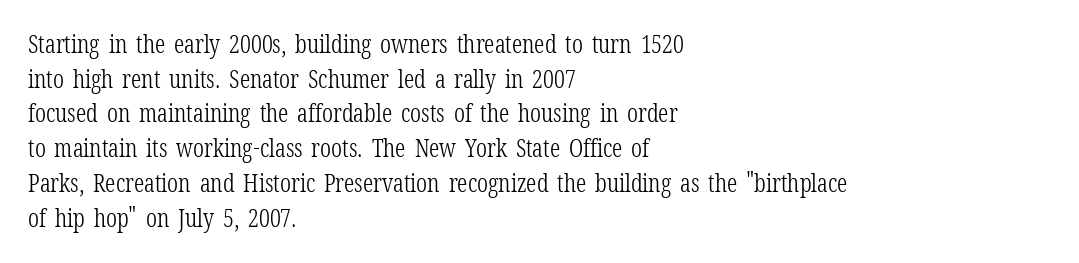
Q: Is the text bold? A: No.
Q: Is the text italic (slanted)? A: No, it is upright.
Q: Is the text underlined? A: No.
Q: How is the paragraph aligned? A: Left-aligned.
Q: Is the spacing between letters normal or unusually wide? A: Normal.
Q: Is the spacing between lines tight, normal or loose? A: Normal.
